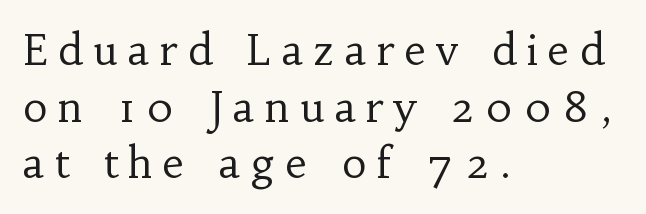
Q: Is the text bold? A: No.
Q: Is the text italic (slanted)? A: No, it is upright.
Q: Is the typeface a serif or a sans-serif typeface? A: Serif.
Q: Is the text underlined? A: No.
Q: How is the paragraph aligned? A: Left-aligned.
Q: Is the spacing between letters normal or unusually wide? A: Unusually wide.
Q: Is the spacing between lines tight, normal or loose? A: Normal.
Q: Width (condensed, normal, or wide)? A: Normal.
Q: Stroke contrast? A: Low.
Q: x-height? A: Small.
Q: Monospaced? A: No.
